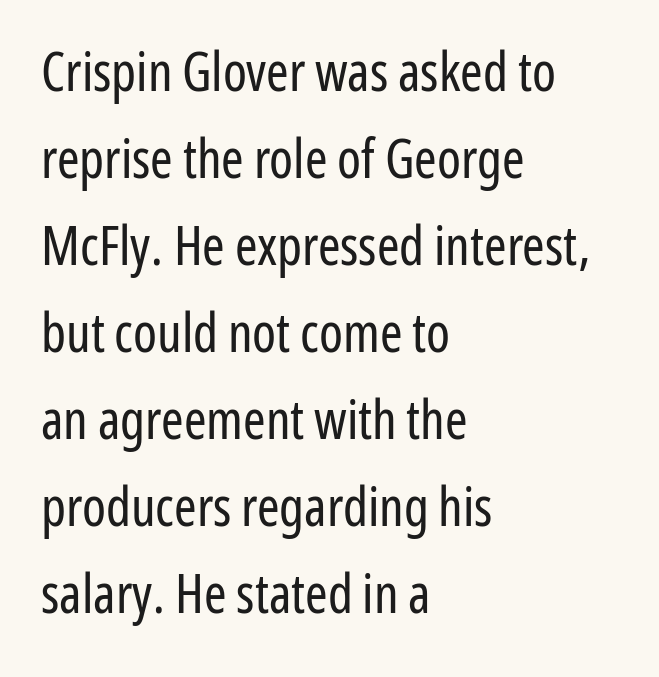
Look at the bottom of the vertical strokes: they stop flat, with no serifs. This is not heavy type; no bold has been used. This sample has the flowing, uneven cadence of proportional lettering. No extra tracking has been applied to these lines.
